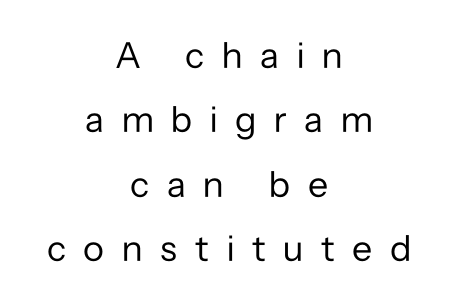
The image shows 37 px regular-weight sans-serif type, upright; set centered, line spacing 1.74x, unusually wide letter spacing (+0.48 em), not underlined; low stroke contrast and a medium x-height.
